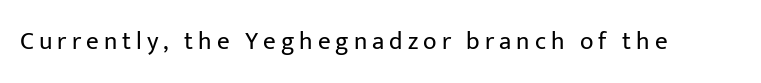
Q: Is the text bold? A: No.
Q: Is the text italic (slanted)? A: No, it is upright.
Q: Is the text underlined? A: No.
Q: Is the spacing between letters normal or unusually wide? A: Unusually wide.
